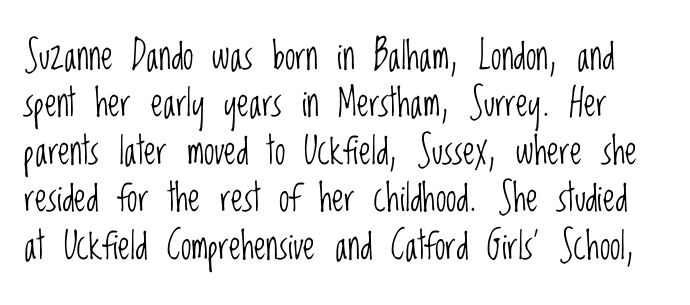
Rows of type keep a routine distance in the vertical direction. Vertical stems look standard width or narrower in stroke. The lettering holds an erect, upright posture throughout. Varying glyph widths throughout — classic text-font behaviour. The text was rendered using a sans face with plain stroke endings.
